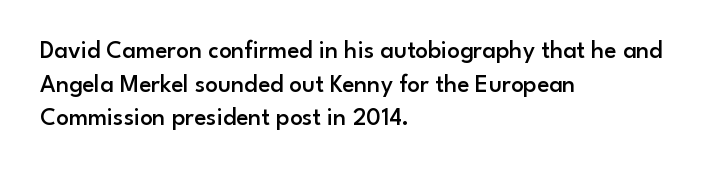
{"italic": "no", "bold": "semi", "underline": "no", "align": "left", "line_spacing": "normal", "line_spacing_ratio": 1.35, "letter_spacing": "normal", "letter_spacing_em": 0.0, "glyph_px": 25}
